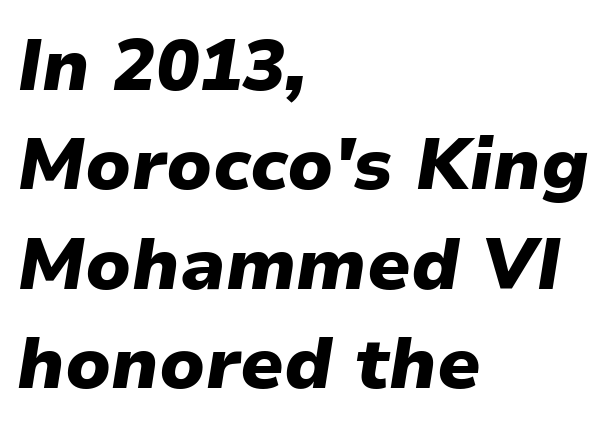
Q: Is the text bold? A: Yes.
Q: Is the text italic (slanted)? A: Yes, it leans right by about 9 degrees.
Q: Is the text underlined? A: No.
Q: How is the paragraph aligned? A: Left-aligned.
Q: Is the spacing between letters normal or unusually wide? A: Normal.
Q: Is the spacing between lines tight, normal or loose? A: Normal.
Q: Width (condensed, normal, or wide)? A: Normal.
Q: Stroke contrast? A: Low.
Q: x-height? A: Medium.
Q: Monospaced? A: No.
